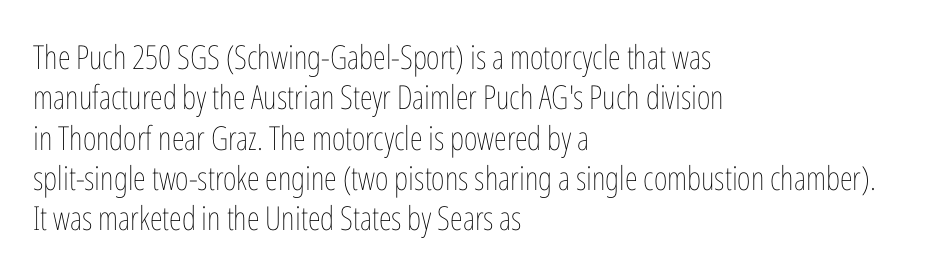
Each line starts at the same left margin while the right side varies. Standard letterfit; no display-style spreading of the glyphs. Nope, not italic — everything's standing straight. Type without underlining. These lines are rendered in a variable-pitch font. Weight: in the light-to-regular range.
